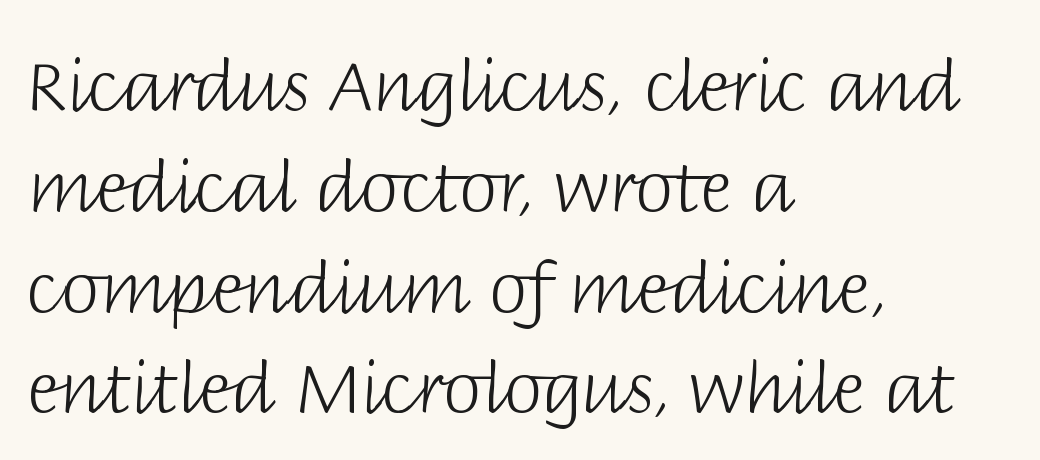
{"serif": "no", "italic": "no", "bold": "no", "weight": "light", "width": "normal", "stroke_contrast": "low", "x_height": "large", "monospaced": "no", "underline": "no", "align": "left", "line_spacing": "normal", "line_spacing_ratio": 1.44, "letter_spacing": "normal", "letter_spacing_em": 0.0, "glyph_px": 70}
